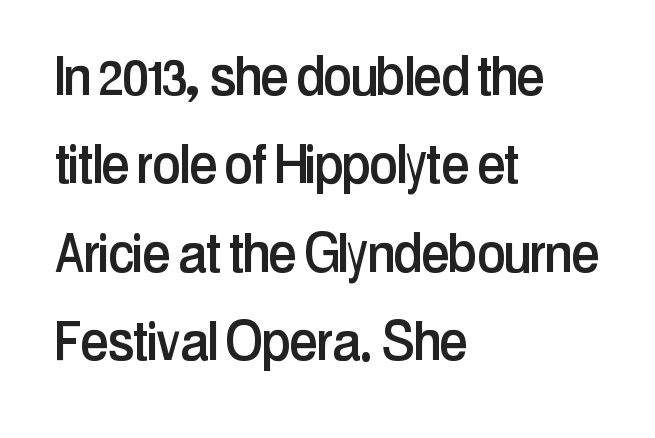
Q: Is the text italic (slanted)? A: No, it is upright.
Q: Is the typeface a serif or a sans-serif typeface? A: Sans-serif.
Q: Is the text underlined? A: No.
Q: How is the paragraph aligned? A: Left-aligned.
Q: Is the spacing between letters normal or unusually wide? A: Normal.
Q: Is the spacing between lines tight, normal or loose? A: Normal.
Q: Width (condensed, normal, or wide)? A: Condensed.
Q: Stroke contrast? A: Low.
Q: x-height? A: Medium.
Q: Monospaced? A: No.
